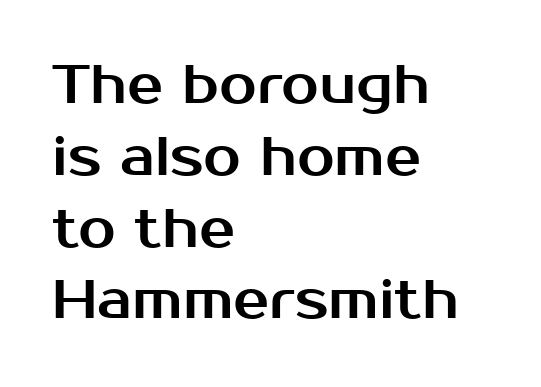
Q: Is the text italic (slanted)? A: No, it is upright.
Q: Is the typeface a serif or a sans-serif typeface? A: Sans-serif.
Q: Is the text underlined? A: No.
Q: How is the paragraph aligned? A: Left-aligned.
Q: Is the spacing between letters normal or unusually wide? A: Normal.
Q: Is the spacing between lines tight, normal or loose? A: Normal.
Q: Width (condensed, normal, or wide)? A: Normal.
Q: Stroke contrast? A: Medium.
Q: x-height? A: Medium.
Q: Monospaced? A: No.
